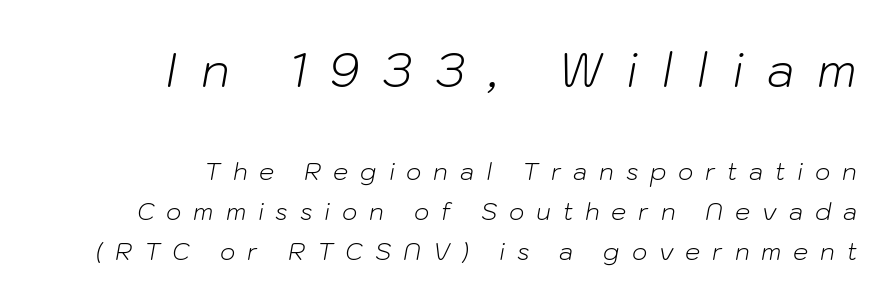
{"italic": "yes", "lean": "right", "slant_degrees": 10, "bold": "no", "weight": "light", "width": "normal", "stroke_contrast": "low", "x_height": "medium", "monospaced": "no", "underline": "no", "align": "right", "line_spacing": "normal", "line_spacing_ratio": 1.68, "letter_spacing": "wide", "letter_spacing_em": 0.49, "larger_block": "first", "size_ratio": 1.96, "glyph_px": 47}
